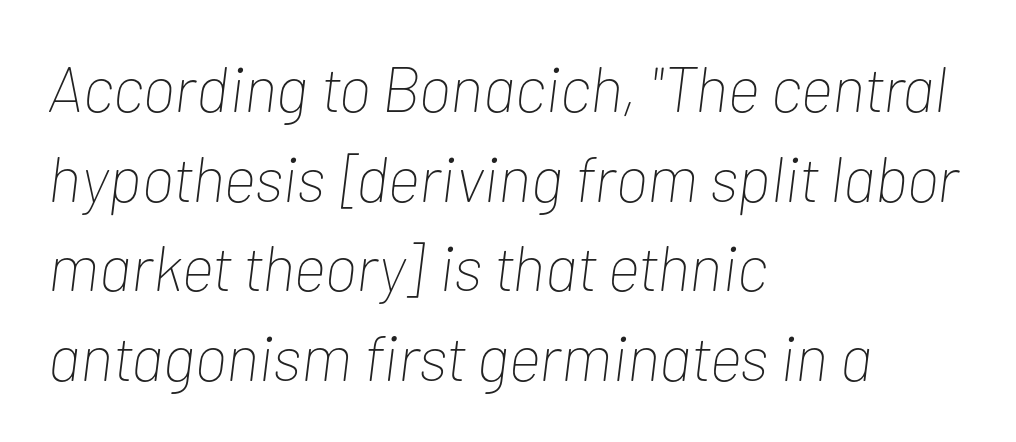
Q: Is the text bold? A: No.
Q: Is the text italic (slanted)? A: Yes, it leans right by about 7 degrees.
Q: Is the text underlined? A: No.
Q: How is the paragraph aligned? A: Left-aligned.
Q: Is the spacing between letters normal or unusually wide? A: Normal.
Q: Is the spacing between lines tight, normal or loose? A: Normal.
Q: Width (condensed, normal, or wide)? A: Condensed.
Q: Stroke contrast? A: Low.
Q: x-height? A: Medium.
Q: Monospaced? A: No.
